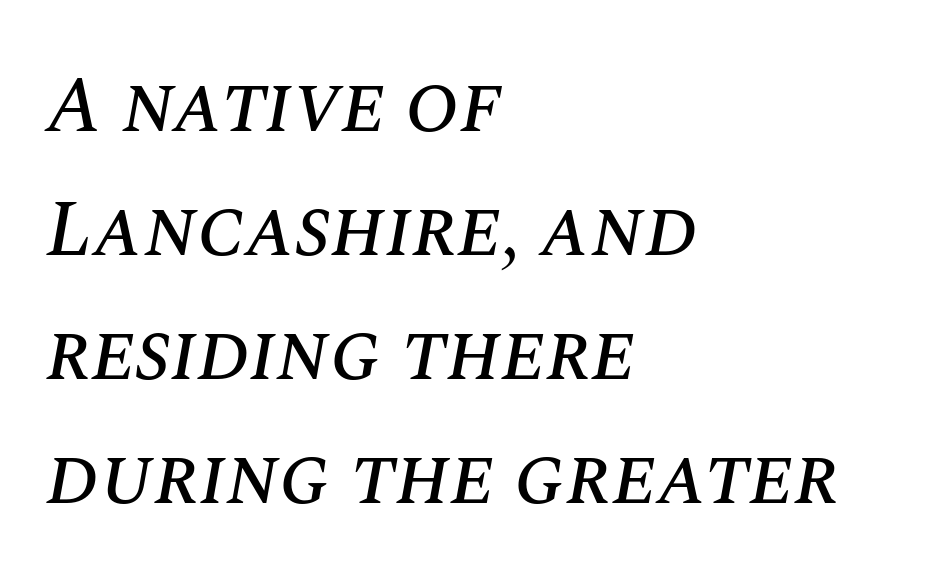
{"italic": "yes", "lean": "right", "slant_degrees": 10, "width": "normal", "stroke_contrast": "medium", "x_height": "large", "monospaced": "no", "underline": "no", "align": "left", "line_spacing": "normal", "line_spacing_ratio": 1.55, "letter_spacing": "normal", "letter_spacing_em": 0.0, "glyph_px": 80}
